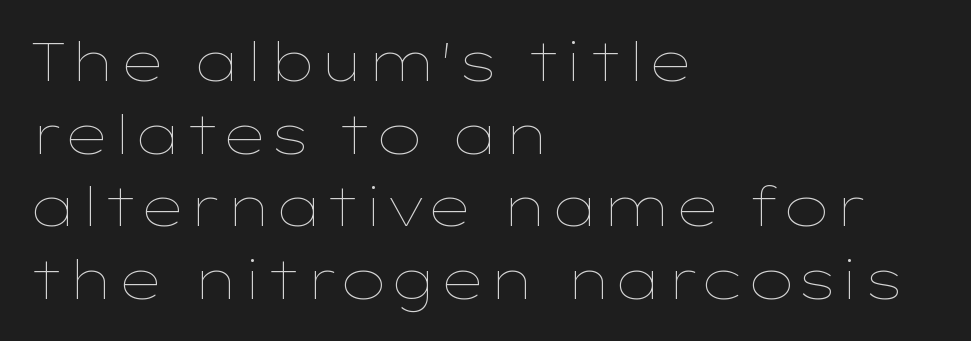
{"italic": "no", "bold": "no", "weight": "thin", "width": "wide", "stroke_contrast": "low", "x_height": "medium", "monospaced": "no", "underline": "no", "align": "left", "line_spacing": "normal", "line_spacing_ratio": 1.37, "letter_spacing": "normal", "letter_spacing_em": 0.0, "glyph_px": 53}
